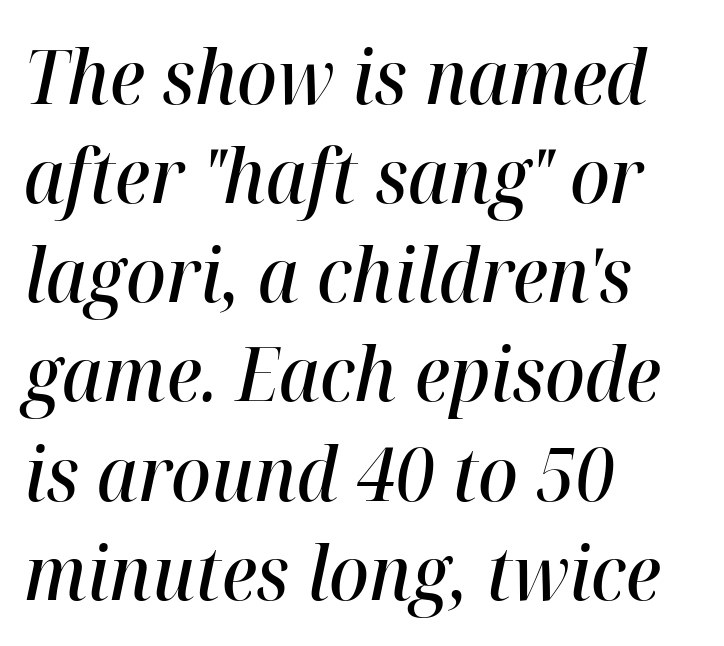
The image shows 74 px semibold type, italic (leaning right); set left-aligned, normal line spacing (1.34x), normal letter spacing, not underlined; high stroke contrast and a medium x-height.
